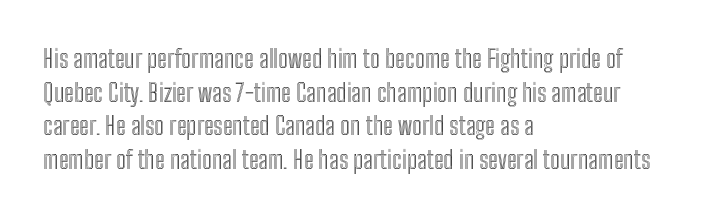
Caption: multi-line text, flush left, ragged right. The font's upright variant was chosen for this text. What stands out about the letter spacing? Nothing — it is the standard amount. Has an underline been added? It has not. This block has exactly the height ordinary leading produces.
